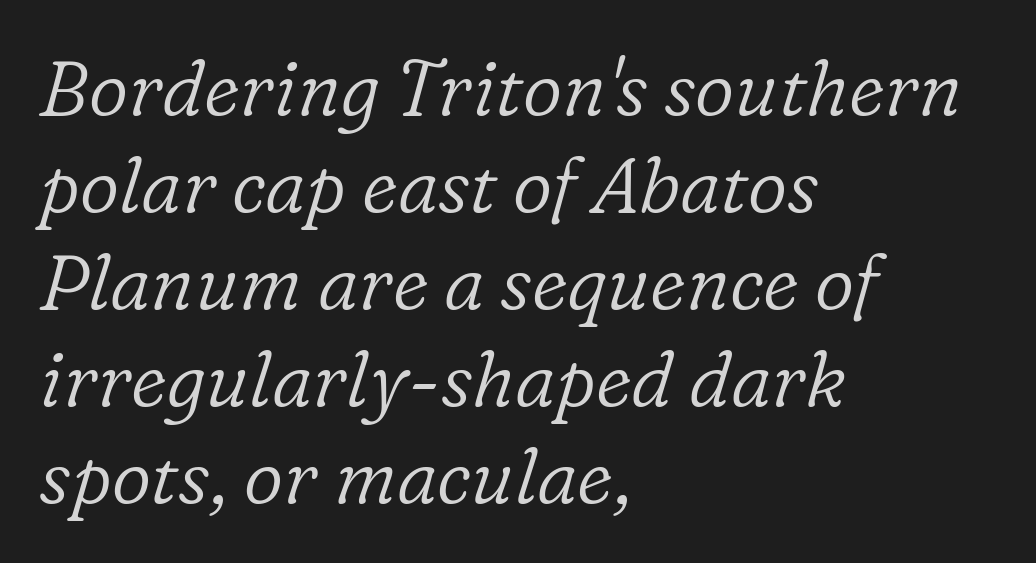
Is the type slanted? Yes — the strokes lean at a clear angle. Does the leading feel generous? No, just average. This sample uses a serif face. Proportional: the letters do not fall into vertical columns. These lines are set flush left with a ragged right edge.
